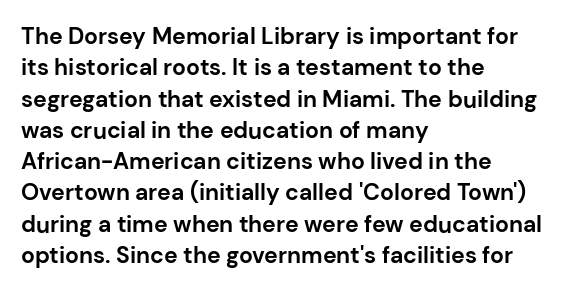
Q: Is the text bold? A: Yes.
Q: Is the text italic (slanted)? A: No, it is upright.
Q: Is the text underlined? A: No.
Q: How is the paragraph aligned? A: Left-aligned.
Q: Is the spacing between letters normal or unusually wide? A: Normal.
Q: Is the spacing between lines tight, normal or loose? A: Normal.
